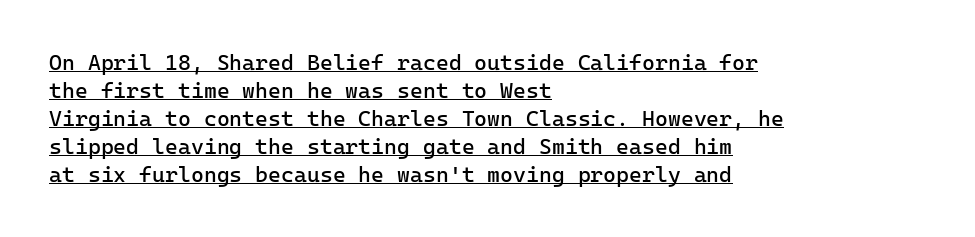
The image shows 22 px text type, upright; set left-aligned, normal line spacing (1.27x), normal letter spacing, underlined.
